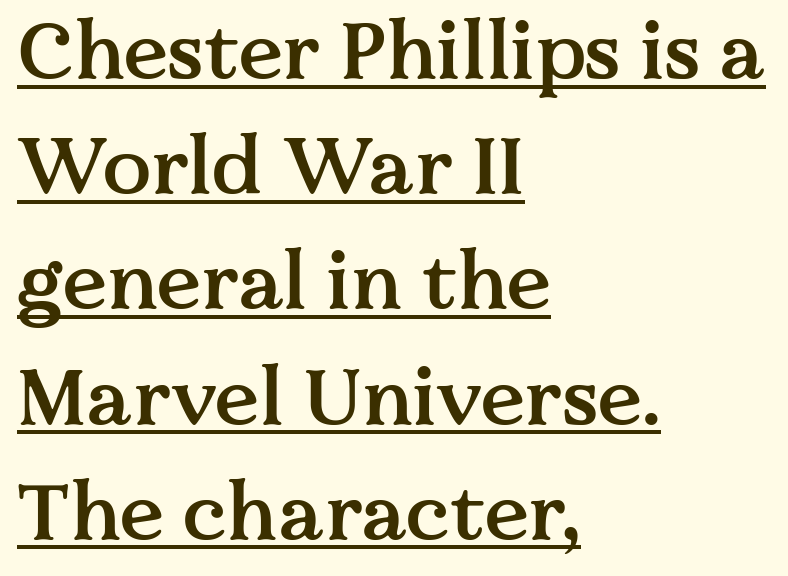
The image shows 80 px semibold serif type, upright; set left-aligned, normal line spacing (1.44x), normal letter spacing, underlined; medium stroke contrast and a medium x-height.
